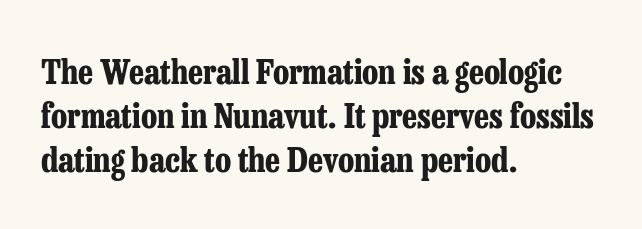
{"serif": "yes", "italic": "no", "bold": "yes", "weight": "bold", "width": "condensed", "stroke_contrast": "low", "x_height": "medium", "monospaced": "no", "underline": "no", "align": "left", "line_spacing": "normal", "line_spacing_ratio": 1.3, "letter_spacing": "normal", "letter_spacing_em": 0.0, "glyph_px": 34}
